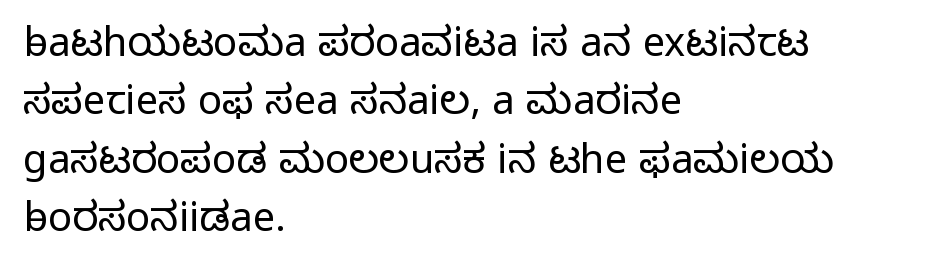
Every character sits straight up, as roman type does. The face used here is proportionally spaced, like ordinary book or web type. Weight class: somewhere from thin through regular. Does the leading feel generous? No, just average.
